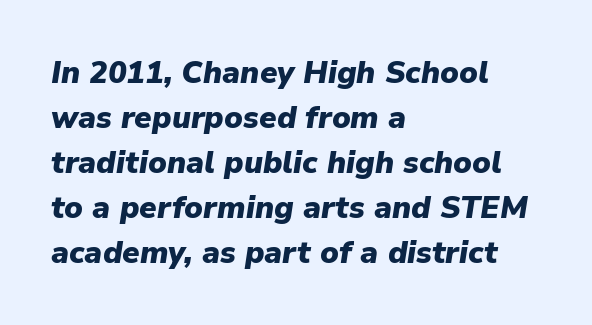
Q: Is the text bold? A: Yes.
Q: Is the text italic (slanted)? A: Yes, it leans right by about 9 degrees.
Q: Is the text underlined? A: No.
Q: How is the paragraph aligned? A: Left-aligned.
Q: Is the spacing between letters normal or unusually wide? A: Normal.
Q: Is the spacing between lines tight, normal or loose? A: Normal.
Q: Width (condensed, normal, or wide)? A: Normal.
Q: Stroke contrast? A: Low.
Q: x-height? A: Medium.
Q: Monospaced? A: No.
